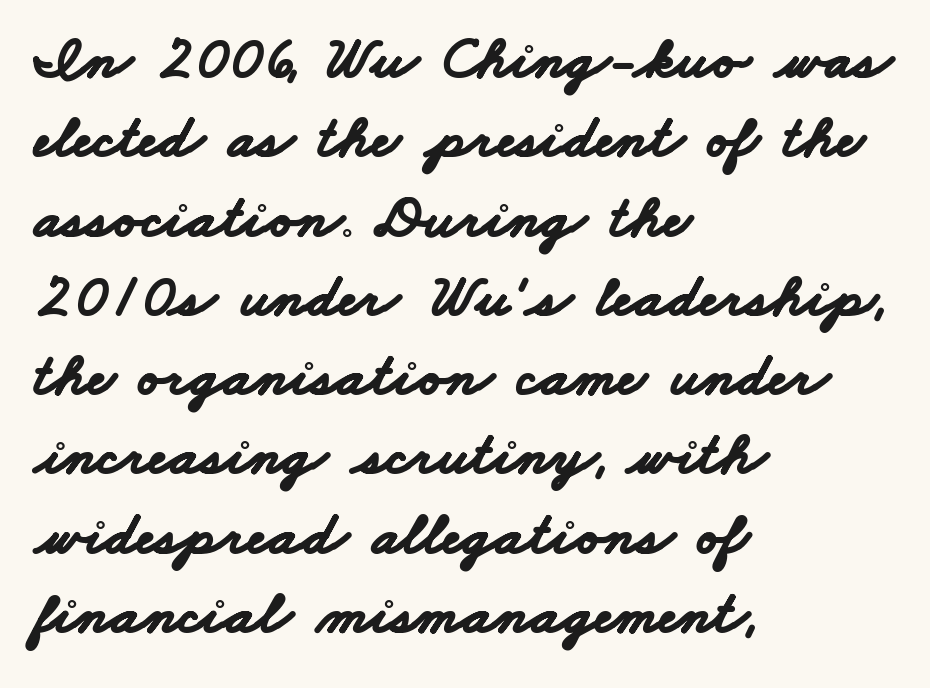
Students, this is bold: see how much ink each stroke carries. Tracking here is standard; glyphs follow each other at the usual distance. Leading: standard. Has an underline been added? It has not. A typesetter would call this proportional, since set widths differ per character.
